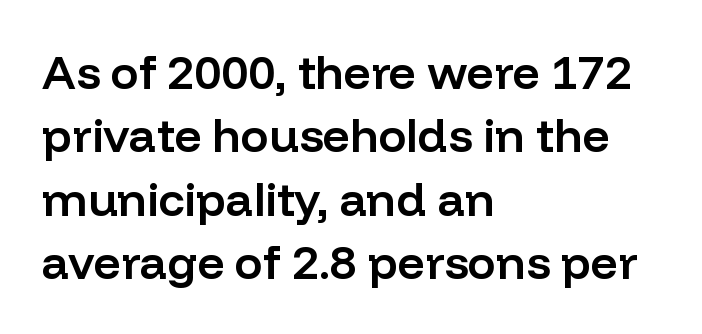
The image shows 47 px semibold sans-serif type, upright; set left-aligned, normal line spacing (1.35x), normal letter spacing, not underlined; low stroke contrast and a medium x-height.
